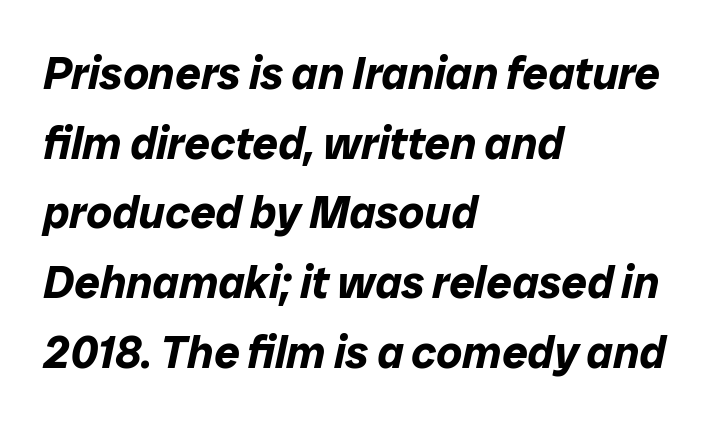
The foot of each line stays bare and open. Does the copy run flush right? No — it runs flush left. The lettering tilts uniformly, giving the passage an italic look. The passage shown is typed in a proportional face where columns would drift.
